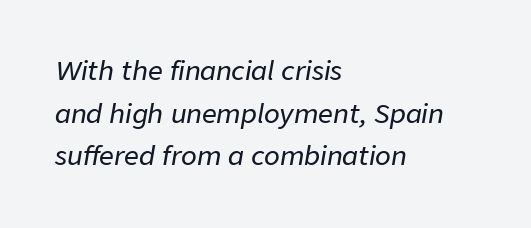
Regular leading. Type without underlining. Students, note that the glyphs here touch the page at normal intervals. Notice how the stems are inclined rather than vertical — that's the hallmark of italics. Alignment: flush left.
